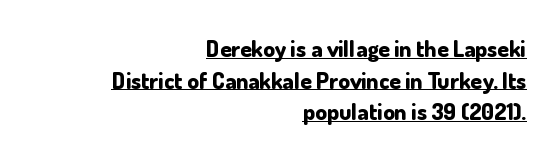
The image shows 23 px bold type, upright; set right-aligned, normal line spacing (1.37x), normal letter spacing, underlined.
